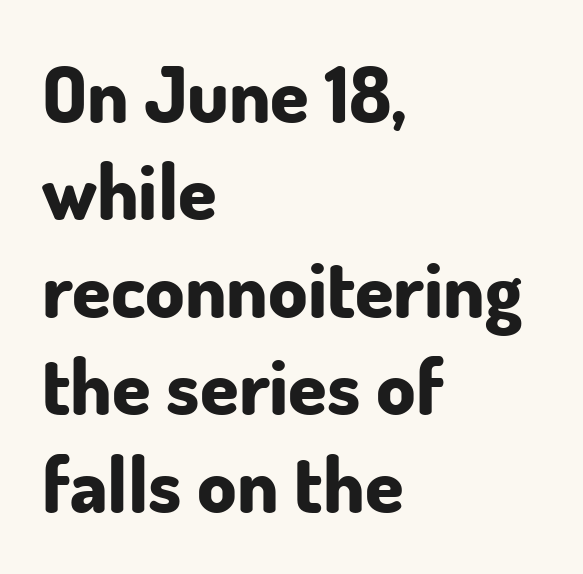
Q: Is the text bold? A: Yes.
Q: Is the text italic (slanted)? A: No, it is upright.
Q: Is the typeface a serif or a sans-serif typeface? A: Sans-serif.
Q: Is the text underlined? A: No.
Q: How is the paragraph aligned? A: Left-aligned.
Q: Is the spacing between letters normal or unusually wide? A: Normal.
Q: Is the spacing between lines tight, normal or loose? A: Normal.
Q: Width (condensed, normal, or wide)? A: Normal.
Q: Stroke contrast? A: Low.
Q: x-height? A: Small.
Q: Monospaced? A: No.
